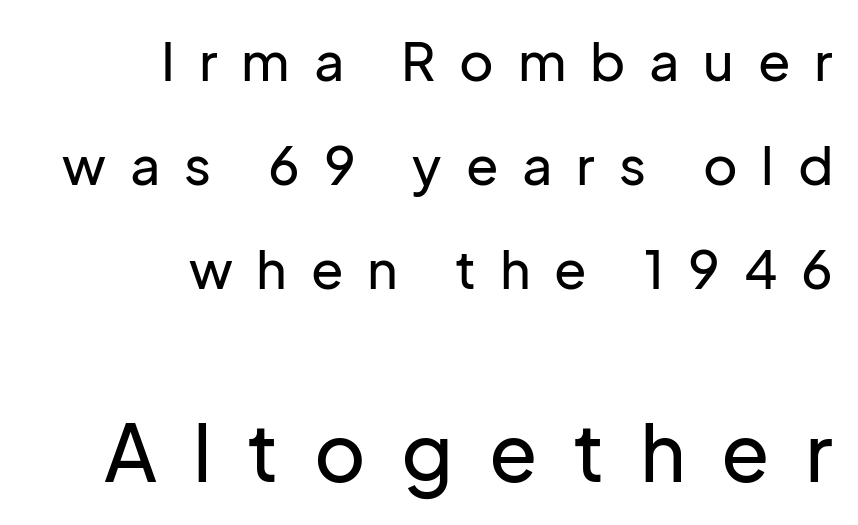
Q: Is the text italic (slanted)? A: No, it is upright.
Q: Is the typeface a serif or a sans-serif typeface? A: Sans-serif.
Q: Is the text underlined? A: No.
Q: How is the paragraph aligned? A: Right-aligned.
Q: Is the spacing between letters normal or unusually wide? A: Unusually wide.
Q: Is the spacing between lines tight, normal or loose? A: Loose.
Q: Which block of text is set in a larger size, the first (top) or the second (bottom)? A: The second (bottom) one.
Q: Width (condensed, normal, or wide)? A: Normal.
Q: Stroke contrast? A: Low.
Q: x-height? A: Medium.
Q: Monospaced? A: No.
